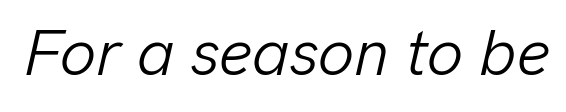
Q: Is the text bold? A: No.
Q: Is the text italic (slanted)? A: Yes, it leans right by about 13 degrees.
Q: Is the text underlined? A: No.
Q: Is the spacing between letters normal or unusually wide? A: Normal.
Q: Width (condensed, normal, or wide)? A: Normal.
Q: Stroke contrast? A: Low.
Q: x-height? A: Medium.
Q: Monospaced? A: No.
